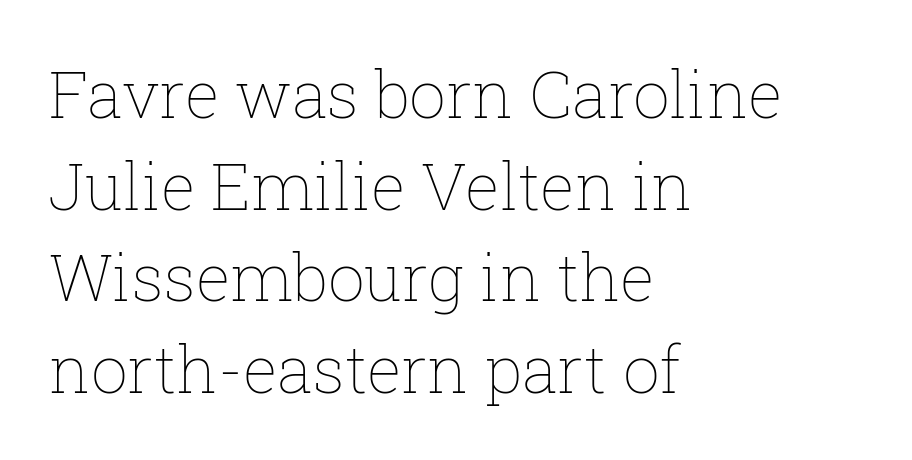
Q: Is the text bold? A: No.
Q: Is the text italic (slanted)? A: No, it is upright.
Q: Is the text underlined? A: No.
Q: How is the paragraph aligned? A: Left-aligned.
Q: Is the spacing between letters normal or unusually wide? A: Normal.
Q: Is the spacing between lines tight, normal or loose? A: Normal.
Q: Width (condensed, normal, or wide)? A: Normal.
Q: Stroke contrast? A: Low.
Q: x-height? A: Medium.
Q: Monospaced? A: No.
